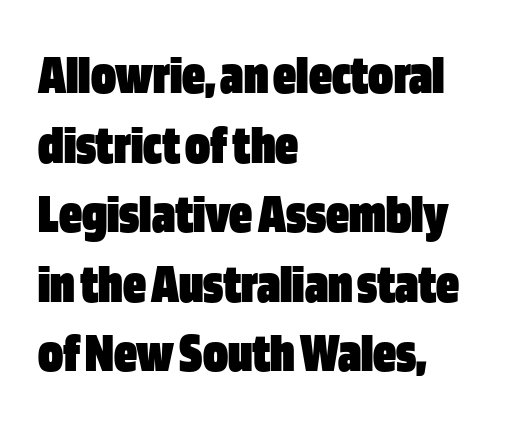
Q: Is the text bold? A: Yes.
Q: Is the text italic (slanted)? A: No, it is upright.
Q: Is the typeface a serif or a sans-serif typeface? A: Sans-serif.
Q: Is the text underlined? A: No.
Q: How is the paragraph aligned? A: Left-aligned.
Q: Is the spacing between letters normal or unusually wide? A: Normal.
Q: Width (condensed, normal, or wide)? A: Condensed.
Q: Stroke contrast? A: Low.
Q: x-height? A: Large.
Q: Monospaced? A: No.
